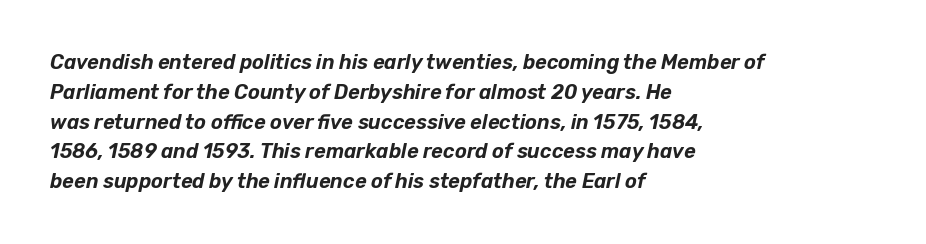
Q: Is the text italic (slanted)? A: Yes, it leans right by about 12 degrees.
Q: Is the text underlined? A: No.
Q: How is the paragraph aligned? A: Left-aligned.
Q: Is the spacing between letters normal or unusually wide? A: Normal.
Q: Is the spacing between lines tight, normal or loose? A: Normal.
